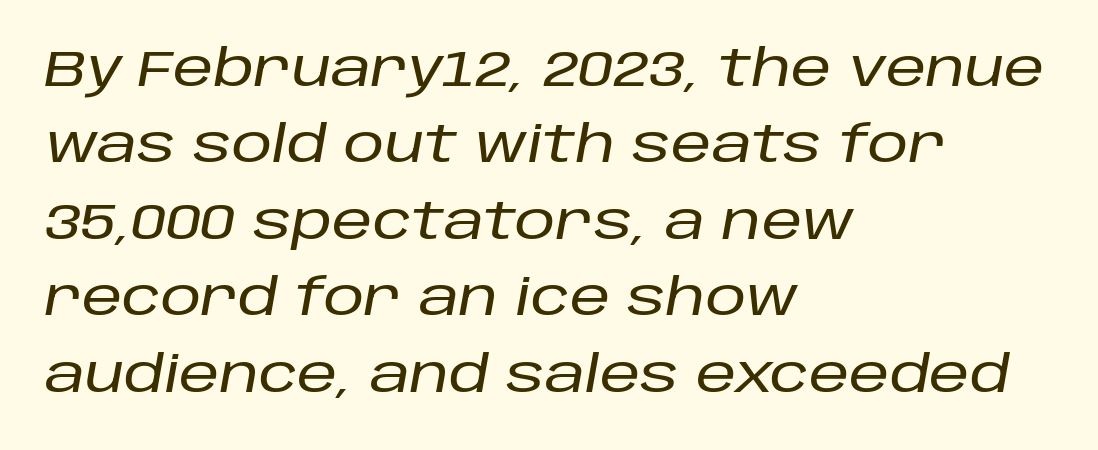
Q: Is the text italic (slanted)? A: Yes, it leans right by about 10 degrees.
Q: Is the text underlined? A: No.
Q: How is the paragraph aligned? A: Left-aligned.
Q: Is the spacing between letters normal or unusually wide? A: Normal.
Q: Is the spacing between lines tight, normal or loose? A: Normal.
Q: Width (condensed, normal, or wide)? A: Normal.
Q: Stroke contrast? A: Low.
Q: x-height? A: Large.
Q: Monospaced? A: No.
